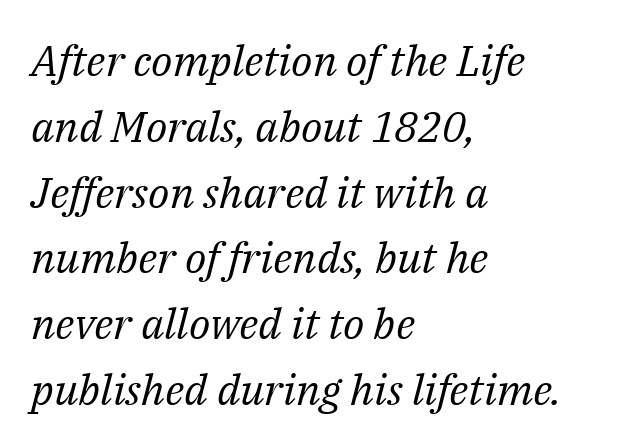
{"serif": "yes", "italic": "yes", "lean": "right", "slant_degrees": 14, "bold": "no", "weight": "regular", "width": "normal", "stroke_contrast": "medium", "x_height": "medium", "monospaced": "no", "underline": "no", "align": "left", "line_spacing": "normal", "line_spacing_ratio": 1.53, "letter_spacing": "normal", "letter_spacing_em": 0.0, "glyph_px": 43}
